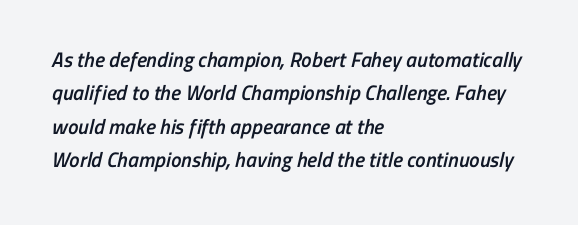
{"bold": "semi", "underline": "no", "align": "left", "line_spacing": "normal", "line_spacing_ratio": 1.59, "letter_spacing": "normal", "letter_spacing_em": 0.0, "glyph_px": 21}
